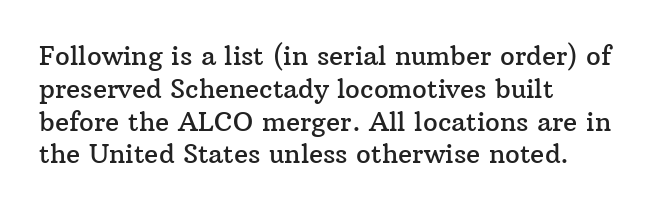
The image shows 26 px text type, upright; set left-aligned, normal line spacing (1.26x), normal letter spacing, not underlined.
